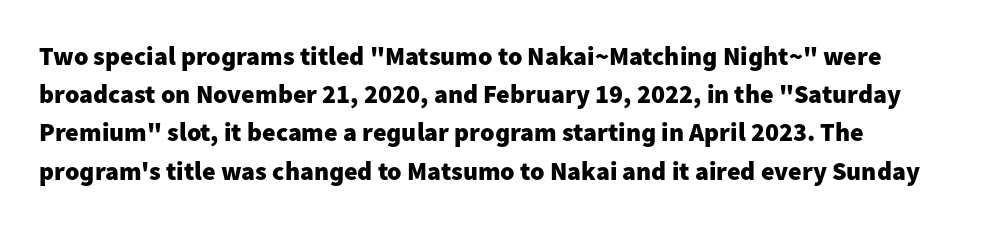
Is the type bold? Yes — the strokes are clearly thick and heavy. Has an underline been added? It has not. How are the letters spaced? Ordinarily, with no added tracking. A typesetter would call this leading conventional body-copy spacing.
